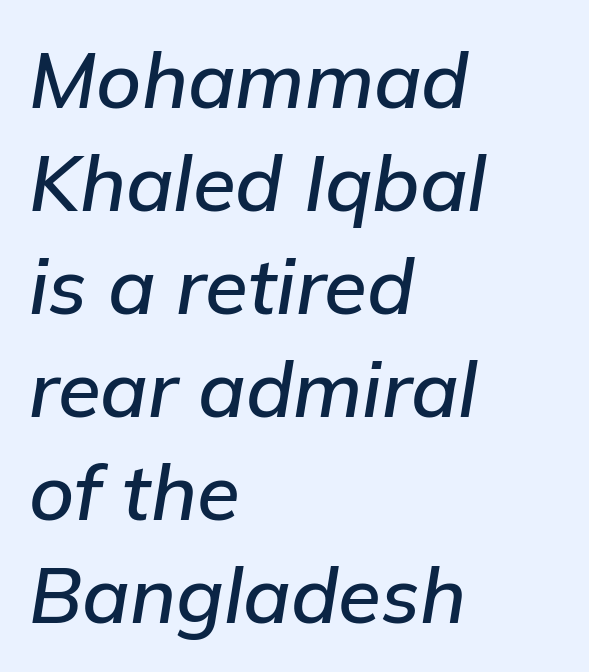
Q: Is the text italic (slanted)? A: Yes, it leans right by about 9 degrees.
Q: Is the text underlined? A: No.
Q: How is the paragraph aligned? A: Left-aligned.
Q: Is the spacing between letters normal or unusually wide? A: Normal.
Q: Is the spacing between lines tight, normal or loose? A: Normal.
Q: Width (condensed, normal, or wide)? A: Normal.
Q: Stroke contrast? A: Low.
Q: x-height? A: Medium.
Q: Monospaced? A: No.
